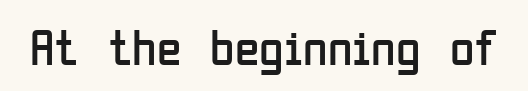
Tracking value appears to be zero — textbook default spacing. Typographically, this falls in the sans-serif category. The rendering uses natural spacing where letterforms have individual widths. The typography opts for an upright posture over an oblique one. The area under the type is left untouched. Each stroke keeps to a modest, everyday thickness or less.
